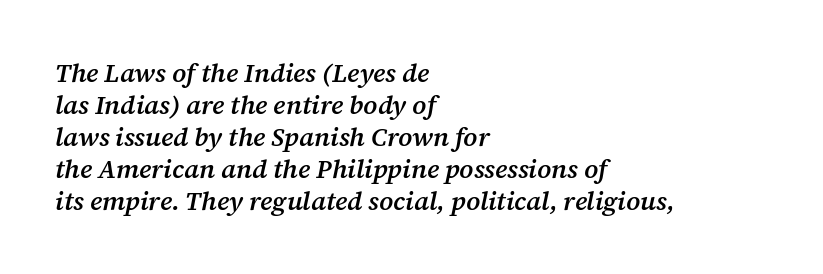
{"italic": "yes", "lean": "right", "slant_degrees": 12, "bold": "semi", "underline": "no", "align": "left", "line_spacing_ratio": 1.23, "letter_spacing": "normal", "letter_spacing_em": 0.0, "glyph_px": 26}
